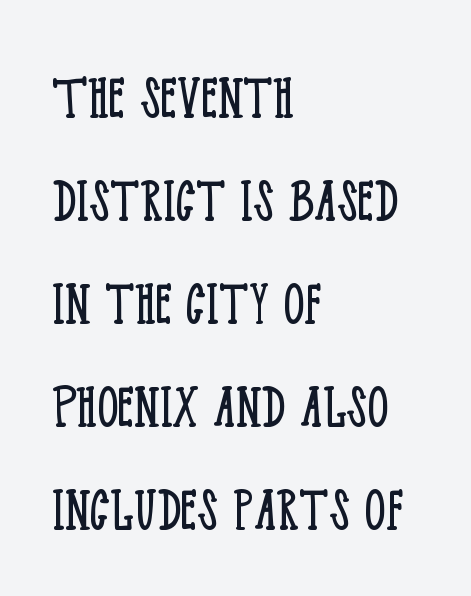
Is this a heavy cut? Hardly; it is regular or lighter. Look at the tracking — it's just the regular setting, nothing added. This sample has the flowing, uneven cadence of proportional lettering. These lines sit exactly where default settings would place them.
